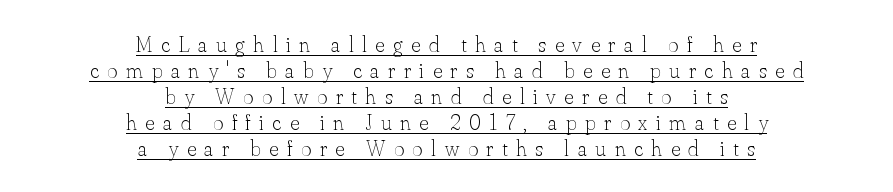
Weight: regular or lighter. The specimen includes a rule beneath the text block's lines. In CSS terms this would be text-align: center. Tracking here is generous; glyphs stand well apart from one another. Nope, not italic — everything's standing straight.
